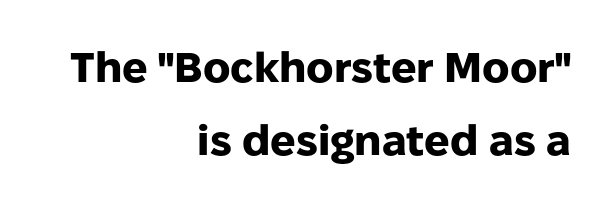
The image shows 42 px heavy sans-serif type, upright; set right-aligned, line spacing 1.74x, normal letter spacing, not underlined; low stroke contrast and a medium x-height.
